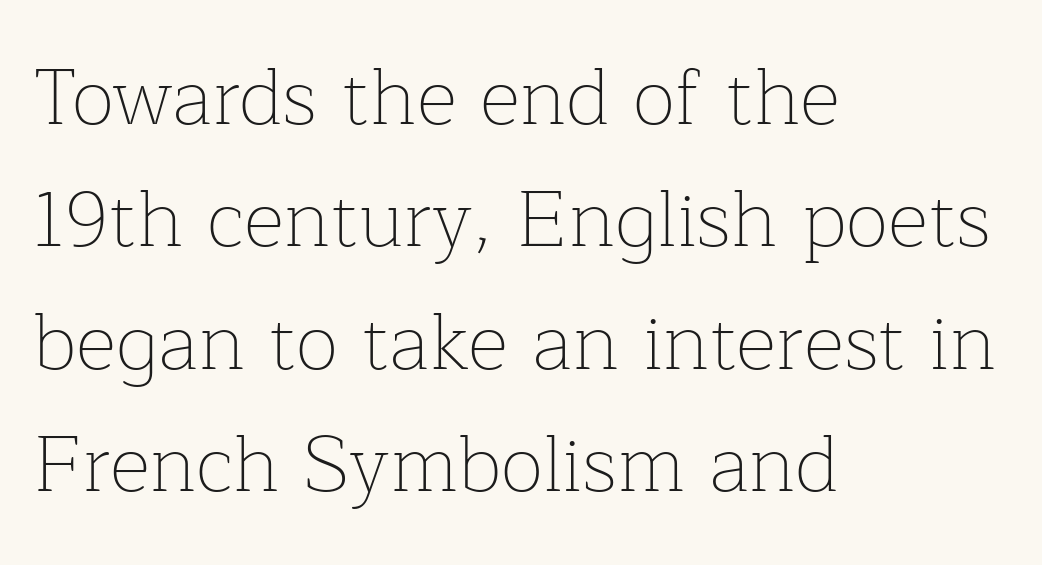
The image shows 79 px thin serif type, upright; set left-aligned, normal line spacing (1.55x), normal letter spacing, not underlined; low stroke contrast and a medium x-height.
